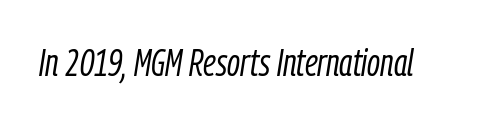
The typeface has the unassuming heft of standard copy or less. Inter-character spacing is left at the font's built-in metrics. Nobody drew a line under any word here. Looks like regular typesetting: each glyph gets only the width it needs.
